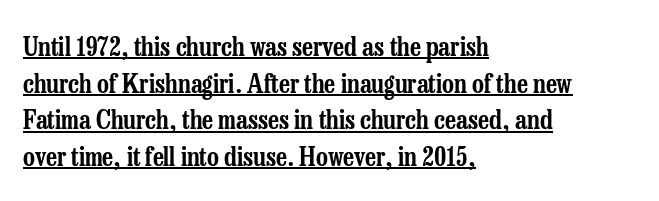
Students, observe: this is what conventionally led text looks like. The lettering stays uniformly vertical, giving the passage a roman look. Typeset ragged right — the left edge is the straight one. You could call the tracking neutral — neither tight nor loose. These characters rest on top of a visible drawn line.
